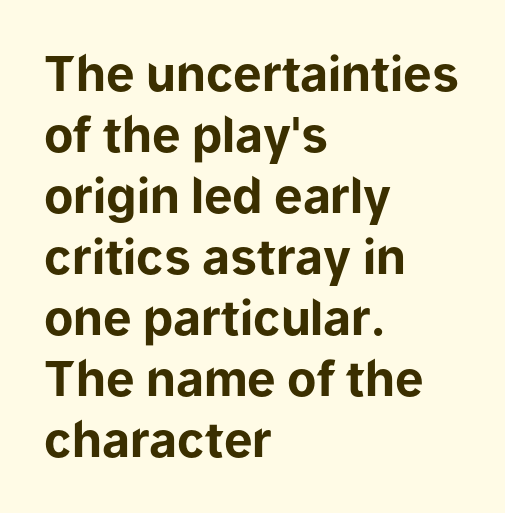
{"serif": "no", "italic": "no", "bold": "yes", "weight": "bold", "width": "normal", "stroke_contrast": "low", "x_height": "medium", "monospaced": "no", "underline": "no", "align": "left", "line_spacing": "normal", "line_spacing_ratio": 1.27, "letter_spacing": "normal", "letter_spacing_em": 0.0, "glyph_px": 48}
